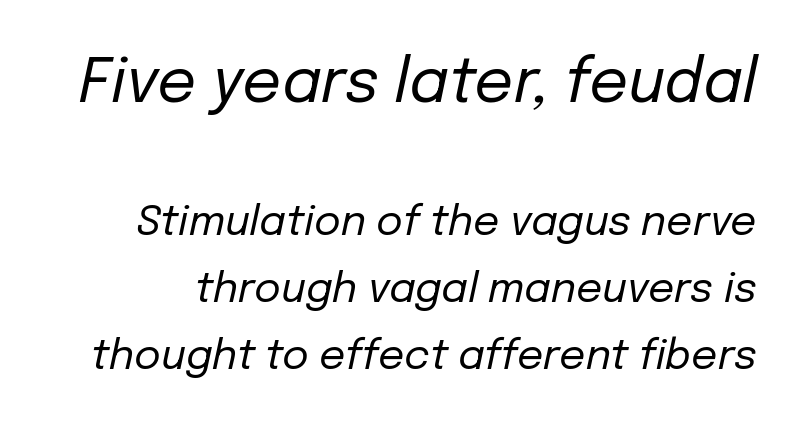
{"italic": "yes", "lean": "right", "slant_degrees": 12, "bold": "no", "weight": "regular", "width": "normal", "stroke_contrast": "low", "x_height": "medium", "monospaced": "no", "underline": "no", "line_spacing": "normal", "line_spacing_ratio": 1.64, "letter_spacing": "normal", "letter_spacing_em": 0.0, "larger_block": "first", "size_ratio": 1.49, "glyph_px": 61}
